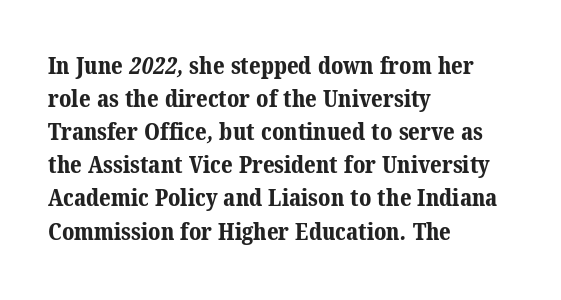
Honestly, the letter spacing is just normal — you wouldn't notice it. Typeset ragged right — the left edge is the straight one. The passage shown is emphatically bold. Lines of text with bare space underneath. The passage shown stacks its lines at a standard gap.
